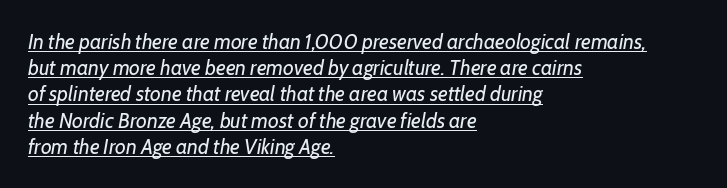
Q: Is the text bold? A: No.
Q: Is the text italic (slanted)? A: Yes, it leans right by about 7 degrees.
Q: Is the text underlined? A: Yes.
Q: How is the paragraph aligned? A: Left-aligned.
Q: Is the spacing between letters normal or unusually wide? A: Normal.
Q: Is the spacing between lines tight, normal or loose? A: Normal.
